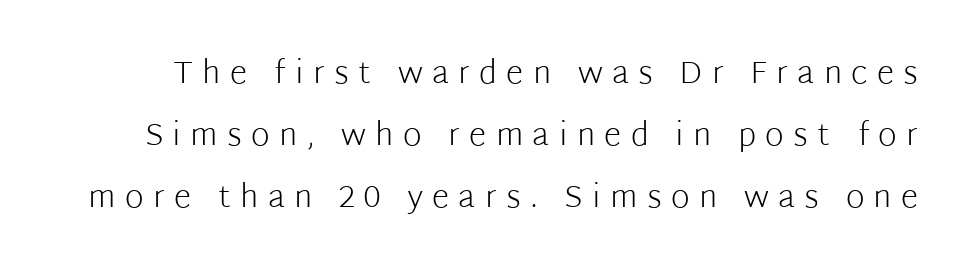
Note: no serifs on the glyphs. The passage shown is typed in a proportional face where columns would drift. Descenders hang freely into open space. The font's upright variant was chosen for this text. Quick note: interline space is abundant. Look at the tracking — it's clearly loosened, letters drifting apart.
